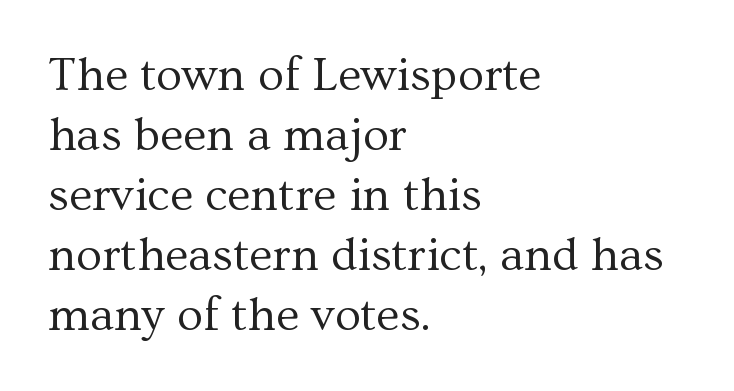
These lines are composed in type with serifs. The cut favours lightness, reaching ordinary text weight at its darkest. The space between consecutive lines is moderate. The lines in this sample share a left origin and differ only in where they stop. Posture: upright roman. The passage shown is typed in a proportional face where columns would drift.
